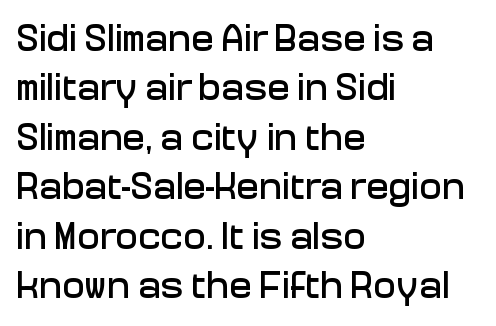
{"serif": "no", "italic": "no", "width": "normal", "stroke_contrast": "low", "x_height": "medium", "monospaced": "no", "underline": "no", "align": "left", "line_spacing": "normal", "line_spacing_ratio": 1.3, "letter_spacing": "normal", "letter_spacing_em": 0.0, "glyph_px": 38}
